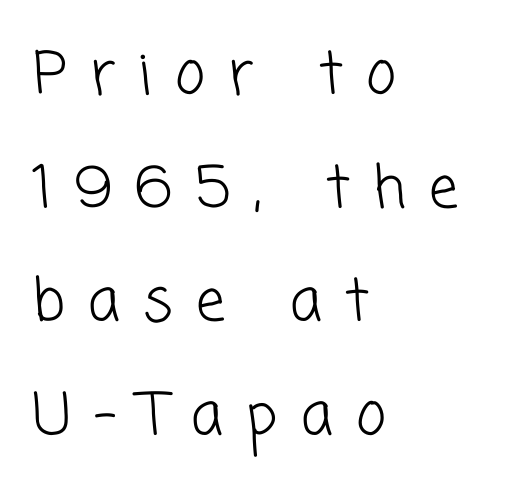
Q: Is the text bold? A: No.
Q: Is the typeface a serif or a sans-serif typeface? A: Sans-serif.
Q: Is the text underlined? A: No.
Q: How is the paragraph aligned? A: Left-aligned.
Q: Is the spacing between letters normal or unusually wide? A: Unusually wide.
Q: Is the spacing between lines tight, normal or loose? A: Loose.
Q: Width (condensed, normal, or wide)? A: Normal.
Q: Stroke contrast? A: Low.
Q: x-height? A: Medium.
Q: Monospaced? A: No.
